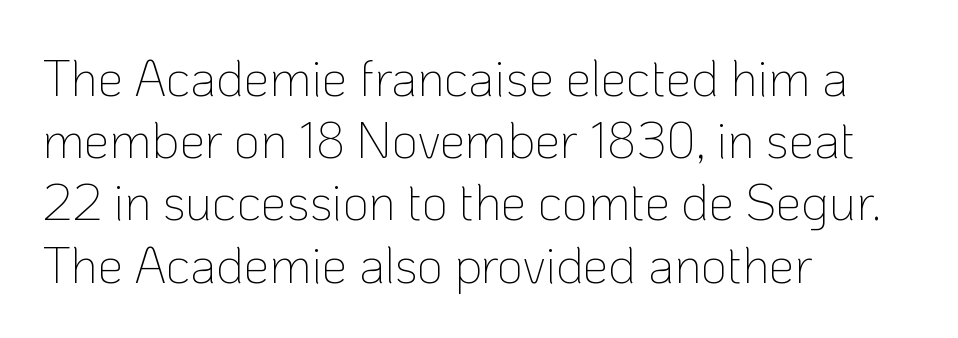
The image shows 51 px thin sans-serif type, upright; set left-aligned, line spacing 1.22x, normal letter spacing, not underlined; low stroke contrast and a medium x-height.
